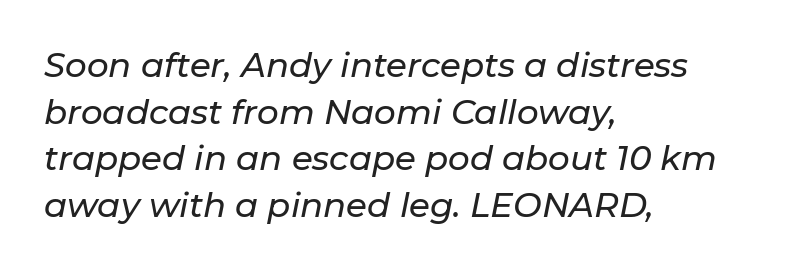
{"italic": "yes", "lean": "right", "slant_degrees": 11, "width": "normal", "stroke_contrast": "low", "x_height": "medium", "monospaced": "no", "underline": "no", "align": "left", "line_spacing": "normal", "line_spacing_ratio": 1.37, "letter_spacing": "normal", "letter_spacing_em": 0.0, "glyph_px": 34}
